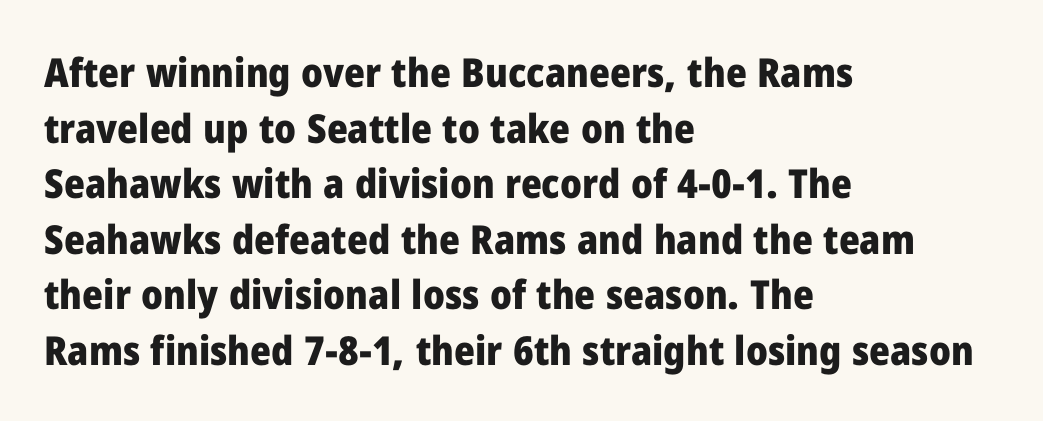
The image shows 40 px heavy sans-serif type, upright; set left-aligned, normal line spacing (1.39x), normal letter spacing, not underlined; low stroke contrast and a medium x-height.
